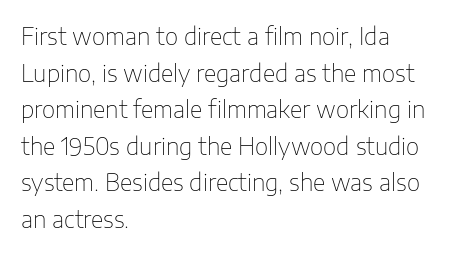
{"italic": "no", "bold": "no", "underline": "no", "align": "left", "line_spacing": "normal", "line_spacing_ratio": 1.59, "letter_spacing": "normal", "letter_spacing_em": 0.0, "glyph_px": 23}
